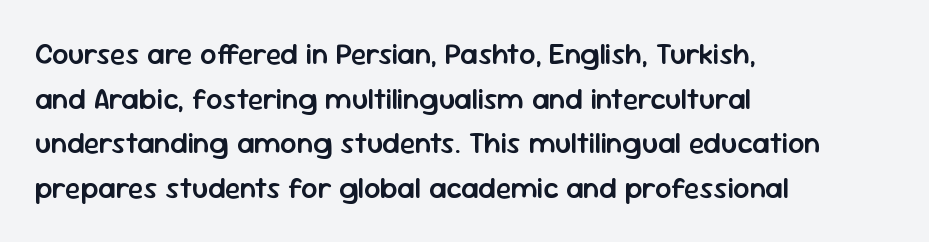
Q: Is the text bold? A: Semi-bold.
Q: Is the text italic (slanted)? A: No, it is upright.
Q: Is the typeface a serif or a sans-serif typeface? A: Sans-serif.
Q: Is the text underlined? A: No.
Q: How is the paragraph aligned? A: Left-aligned.
Q: Is the spacing between letters normal or unusually wide? A: Normal.
Q: Is the spacing between lines tight, normal or loose? A: Normal.
Q: Width (condensed, normal, or wide)? A: Normal.
Q: Stroke contrast? A: Low.
Q: x-height? A: Medium.
Q: Monospaced? A: No.
